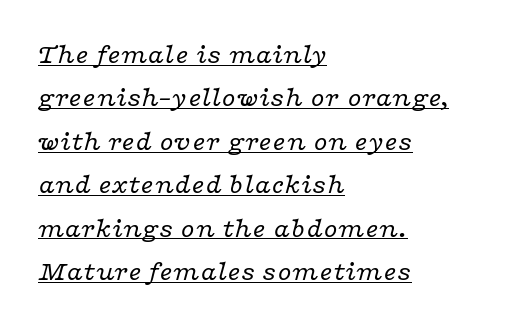
The image shows 28 px regular-weight, wide serif type, italic (leaning right); set left-aligned, normal line spacing (1.55x), normal letter spacing, underlined; low stroke contrast and a medium x-height.
